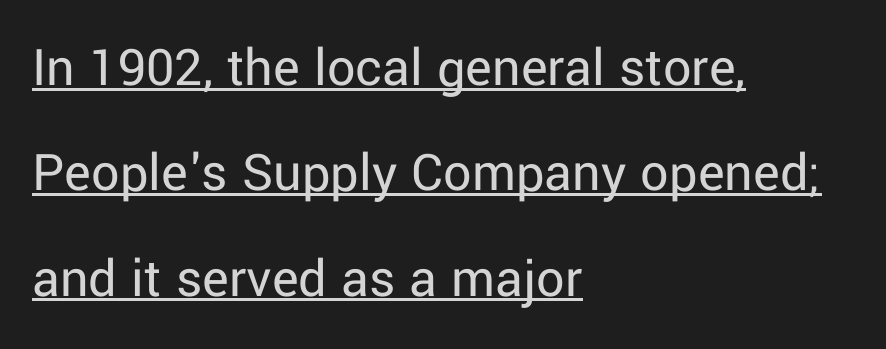
{"serif": "no", "italic": "no", "bold": "no", "weight": "regular", "width": "normal", "stroke_contrast": "low", "x_height": "medium", "monospaced": "no", "underline": "yes", "align": "left", "line_spacing_ratio": 1.88, "letter_spacing": "normal", "letter_spacing_em": 0.0, "glyph_px": 56}
